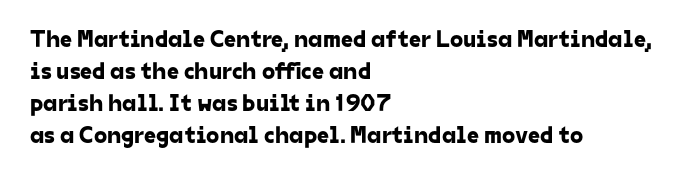
Q: Is the text underlined? A: No.
Q: How is the paragraph aligned? A: Left-aligned.
Q: Is the spacing between letters normal or unusually wide? A: Normal.
Q: Is the spacing between lines tight, normal or loose? A: Normal.
